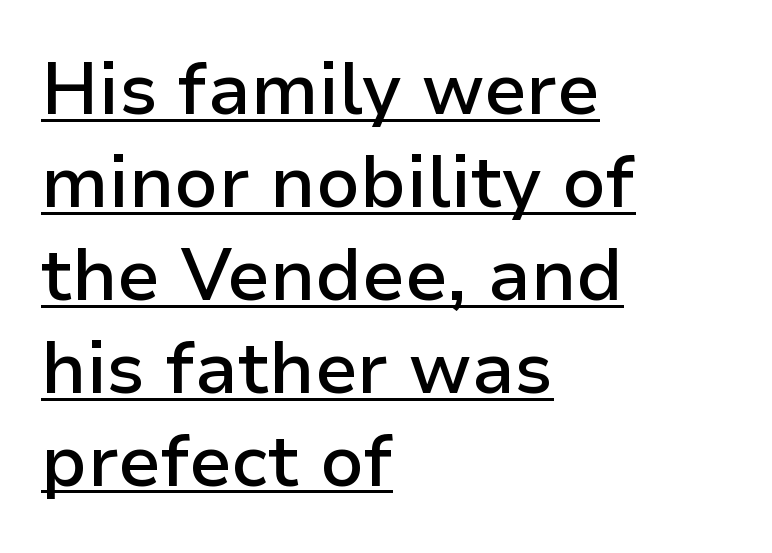
The image shows 72 px semibold sans-serif type, upright; set left-aligned, normal line spacing (1.29x), normal letter spacing, underlined; low stroke contrast and a medium x-height.
